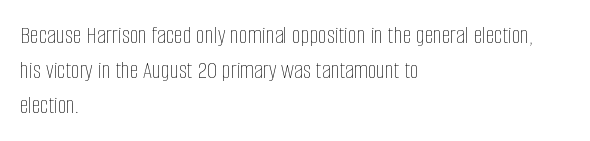
The image shows 25 px text type, upright; set left-aligned, normal line spacing (1.4x), normal letter spacing, not underlined.
